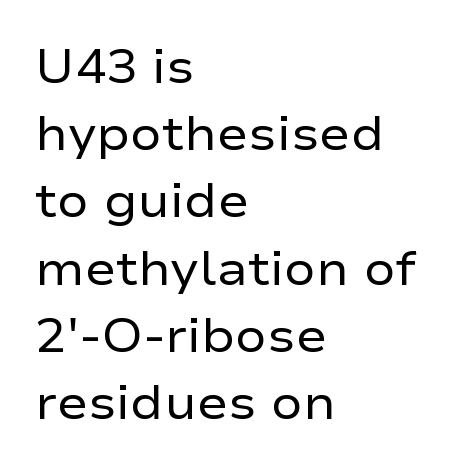
The image shows 47 px regular-weight, wide sans-serif type, upright; set left-aligned, normal line spacing (1.43x), normal letter spacing, not underlined; low stroke contrast and a medium x-height.
